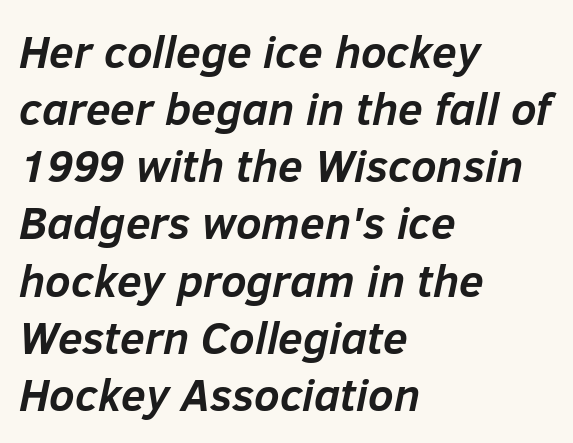
The paragraph shown leans on its left margin. The letters sit at their default tracking, neither squeezed nor spread. Strong, thick strokes mark this as bold type. Plain, unruled lines of type. The passage shown is typed in a proportional face where columns would drift.
